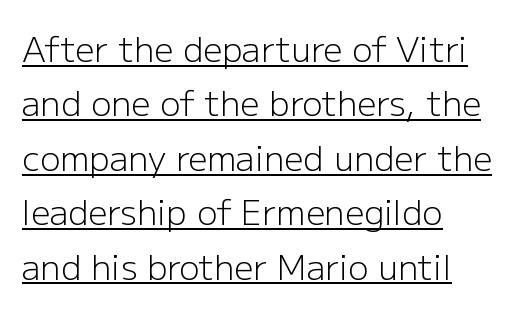
The image shows 34 px light sans-serif type, upright; set left-aligned, normal line spacing (1.6x), normal letter spacing, underlined; low stroke contrast and a medium x-height.
